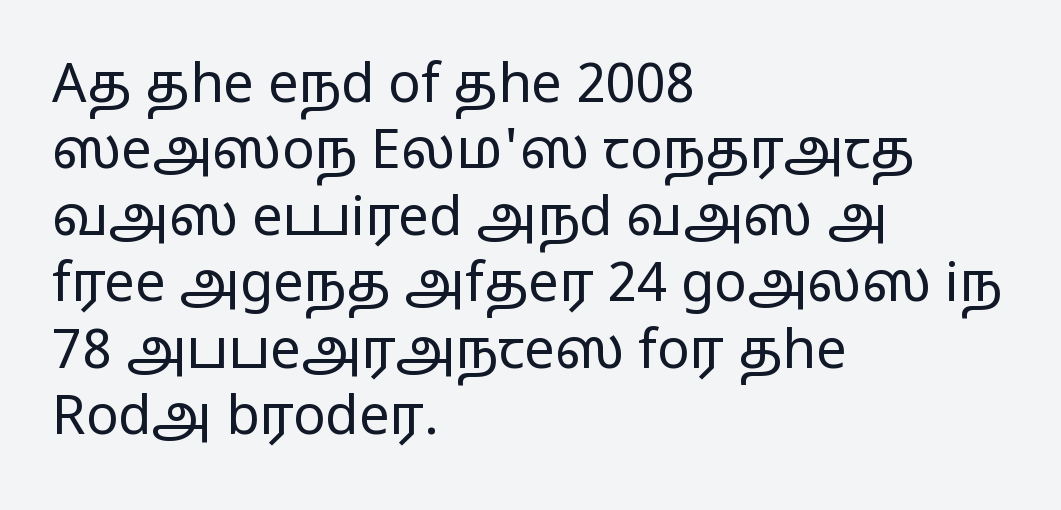
{"serif": "no", "italic": "no", "bold": "no", "weight": "regular", "width": "wide", "stroke_contrast": "low", "x_height": "medium", "monospaced": "no", "underline": "no", "align": "left", "line_spacing_ratio": 1.23, "letter_spacing": "normal", "letter_spacing_em": 0.0, "glyph_px": 54}
